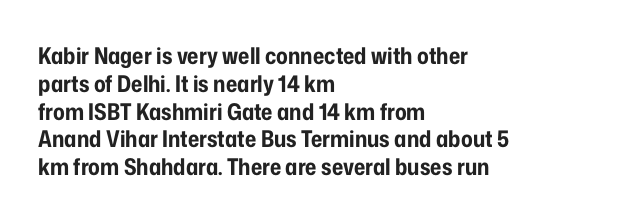
The image shows 23 px bold type, upright; set left-aligned, line spacing 1.21x, normal letter spacing, not underlined.
